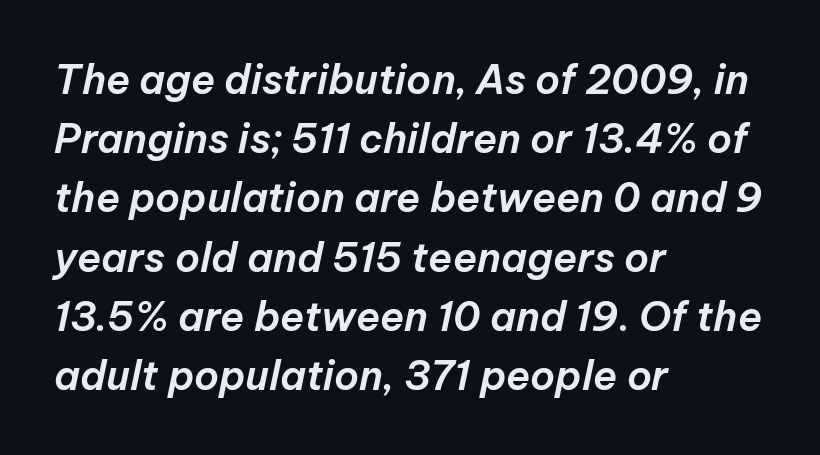
The image shows 40 px text type, italic (leaning right); set left-aligned, normal line spacing (1.48x), normal letter spacing, not underlined; low stroke contrast and a medium x-height.
